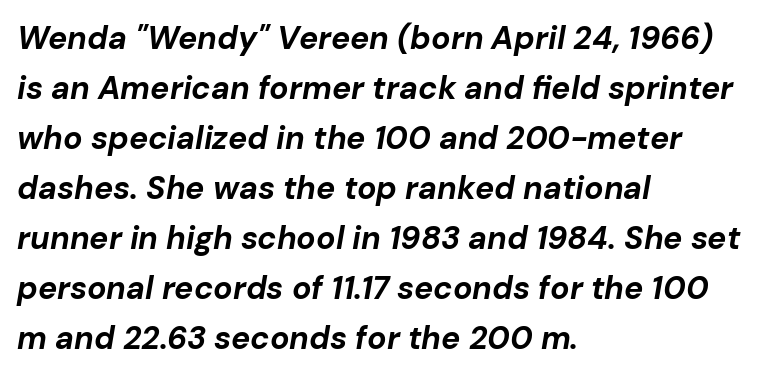
Q: Is the text bold? A: Yes.
Q: Is the text italic (slanted)? A: Yes, it leans right by about 10 degrees.
Q: Is the text underlined? A: No.
Q: How is the paragraph aligned? A: Left-aligned.
Q: Is the spacing between letters normal or unusually wide? A: Normal.
Q: Is the spacing between lines tight, normal or loose? A: Normal.
Q: Width (condensed, normal, or wide)? A: Normal.
Q: Stroke contrast? A: Low.
Q: x-height? A: Medium.
Q: Monospaced? A: No.
